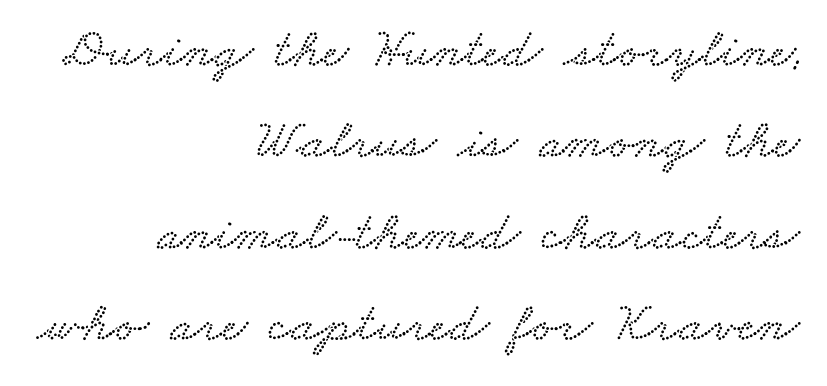
Honestly, the row spacing looks completely unremarkable. Honestly, there is no underline to notice here at all. This sample has the flowing, uneven cadence of proportional lettering. Each line ends at the same right margin while the left side varies. Observe the ordinary spacing: letters are neighbours, not strangers.
